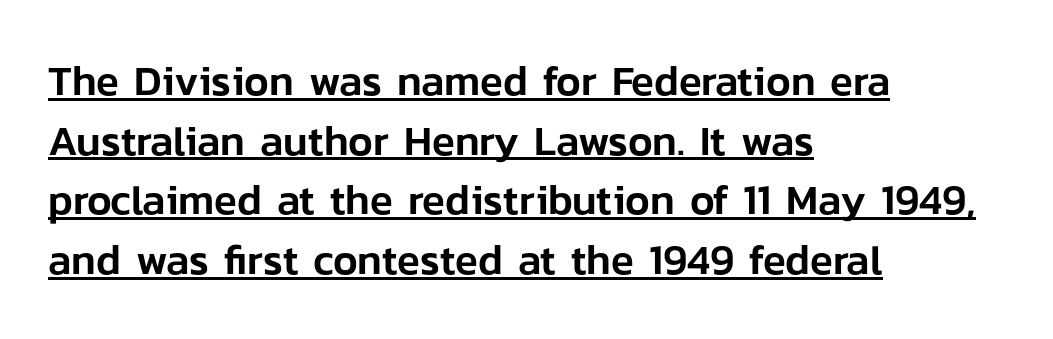
Q: Is the text italic (slanted)? A: No, it is upright.
Q: Is the typeface a serif or a sans-serif typeface? A: Sans-serif.
Q: Is the text underlined? A: Yes.
Q: How is the paragraph aligned? A: Left-aligned.
Q: Is the spacing between letters normal or unusually wide? A: Normal.
Q: Is the spacing between lines tight, normal or loose? A: Normal.
Q: Width (condensed, normal, or wide)? A: Normal.
Q: Stroke contrast? A: Low.
Q: x-height? A: Medium.
Q: Monospaced? A: No.
